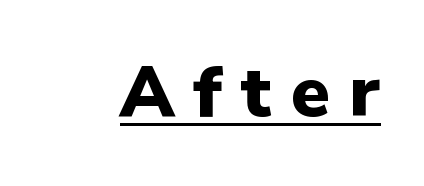
{"serif": "no", "italic": "no", "bold": "yes", "weight": "heavy", "width": "normal", "stroke_contrast": "low", "x_height": "medium", "monospaced": "no", "underline": "yes", "letter_spacing": "wide", "letter_spacing_em": 0.27, "glyph_px": 71}
